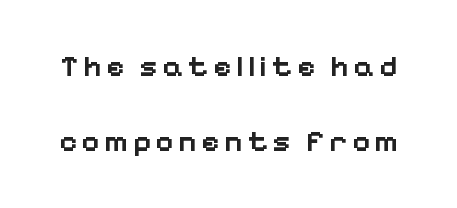
The gap between lines stays unmarked. These lines are composed in type without serifs. Note the varied advance widths — an 'i' is clearly narrower than an 'm'. In terms of weight, the rendering is demibold, just under bold. It's the straight-up-and-down kind of type.
